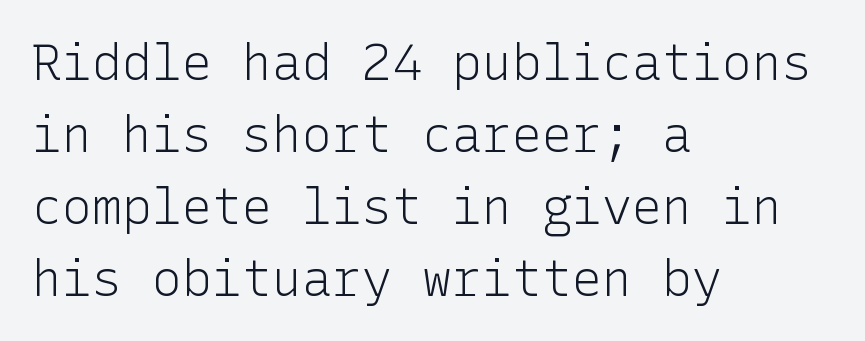
The image shows 50 px light sans-serif type, upright; set left-aligned, normal line spacing (1.44x), normal letter spacing, not underlined; low stroke contrast and a medium x-height.
